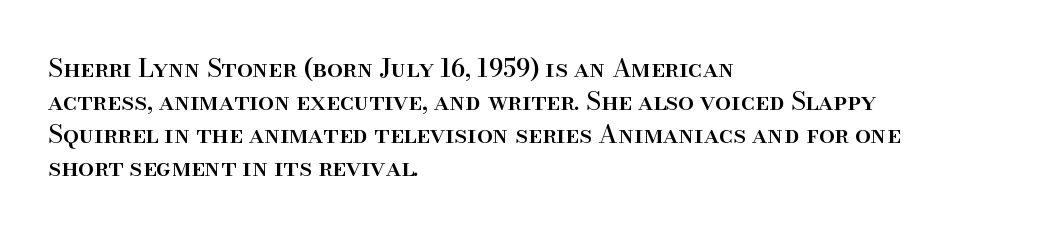
Every row of glyphs begins at an identical x-position on the left. Words appear dense and cohesive because spacing is normal. Unlike italic type, these characters show no tilt at all. Vertical spacing — default. Check under the words: just untouched page.
